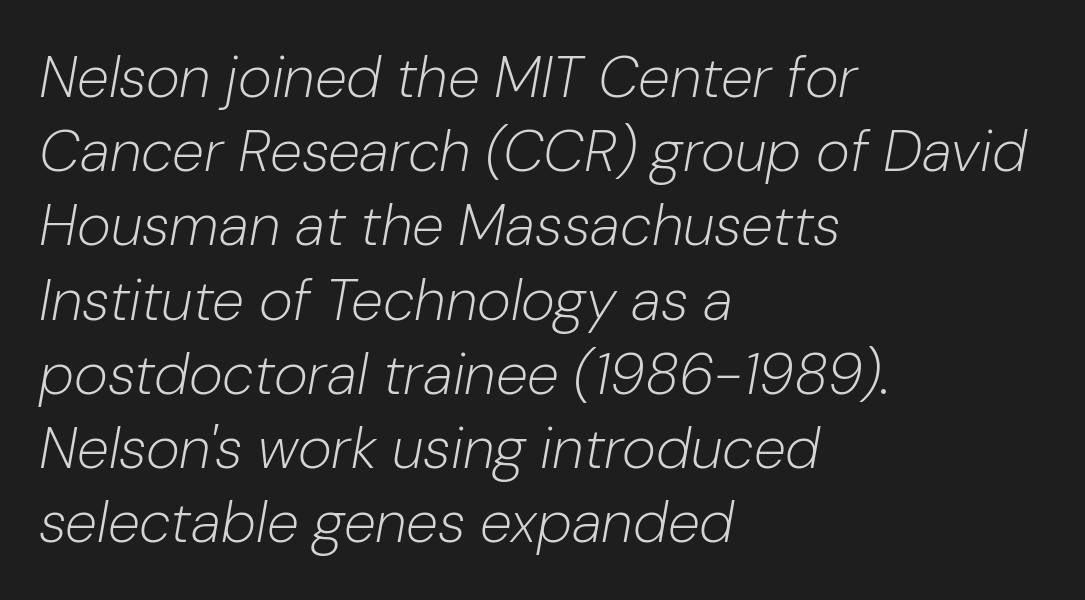
Think of a printed novel: that variable character pitch is what you see here. Inter-character spacing is left at the font's built-in metrics. Stems here are at most as thick as an everyday book face. Notice how descenders clear the ascenders below comfortably — that's standard leading. Emphasis-style slanted type is in use. No word sits above an underline.
